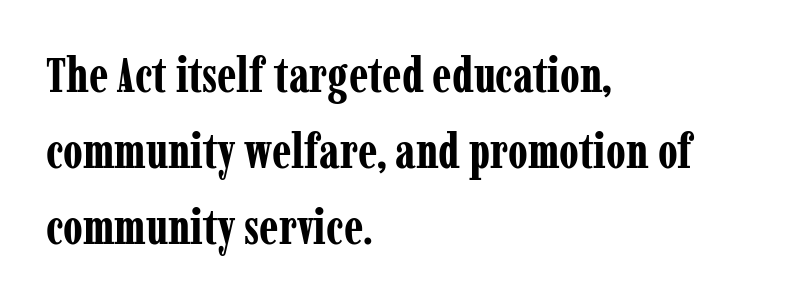
Q: Is the text bold? A: Yes.
Q: Is the text italic (slanted)? A: No, it is upright.
Q: Is the typeface a serif or a sans-serif typeface? A: Serif.
Q: Is the text underlined? A: No.
Q: How is the paragraph aligned? A: Left-aligned.
Q: Is the spacing between letters normal or unusually wide? A: Normal.
Q: Is the spacing between lines tight, normal or loose? A: Normal.
Q: Width (condensed, normal, or wide)? A: Condensed.
Q: Stroke contrast? A: Low.
Q: x-height? A: Medium.
Q: Monospaced? A: No.
